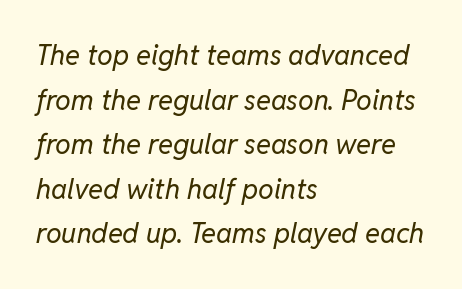
The image shows 28 px regular-weight type, italic (leaning right); set left-aligned, normal line spacing (1.59x), normal letter spacing, not underlined; low stroke contrast and a medium x-height.
